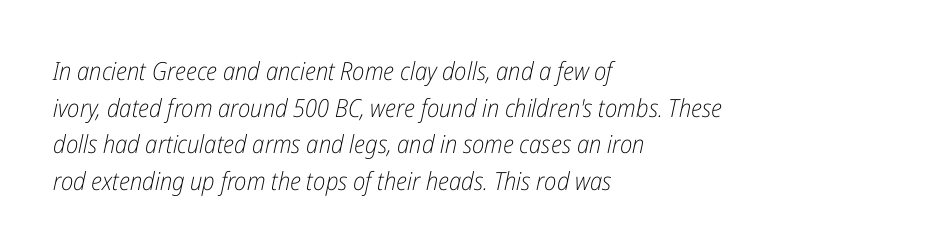
Q: Is the text bold? A: No.
Q: Is the text italic (slanted)? A: Yes, it leans right by about 12 degrees.
Q: Is the text underlined? A: No.
Q: How is the paragraph aligned? A: Left-aligned.
Q: Is the spacing between letters normal or unusually wide? A: Normal.
Q: Is the spacing between lines tight, normal or loose? A: Normal.
